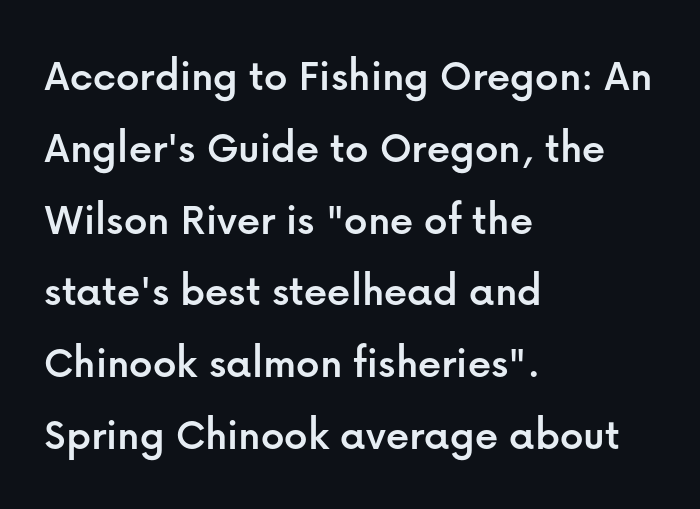
{"serif": "no", "italic": "no", "width": "normal", "stroke_contrast": "low", "x_height": "medium", "monospaced": "no", "underline": "no", "align": "left", "line_spacing": "normal", "line_spacing_ratio": 1.56, "letter_spacing": "normal", "letter_spacing_em": 0.0, "glyph_px": 46}
